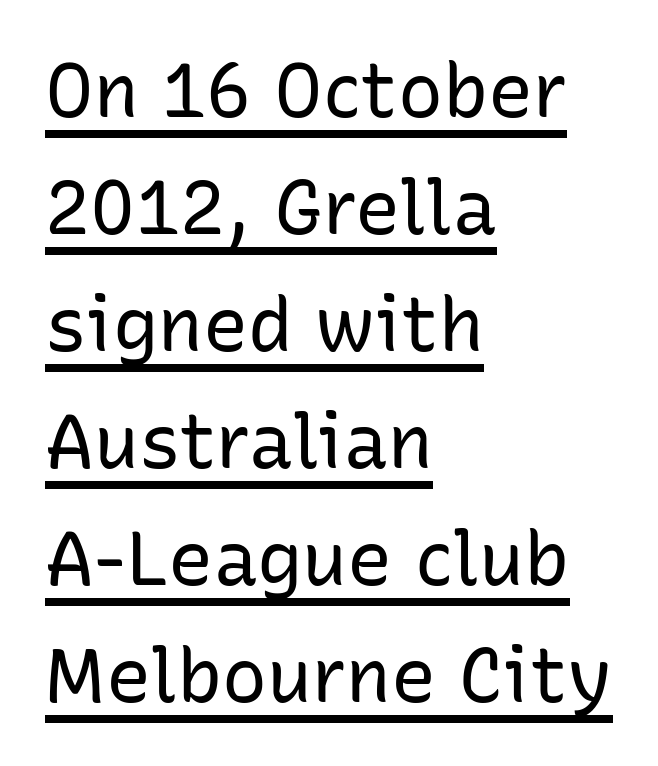
Q: Is the text bold? A: No.
Q: Is the text italic (slanted)? A: No, it is upright.
Q: Is the typeface a serif or a sans-serif typeface? A: Sans-serif.
Q: Is the text underlined? A: Yes.
Q: How is the paragraph aligned? A: Left-aligned.
Q: Is the spacing between letters normal or unusually wide? A: Normal.
Q: Is the spacing between lines tight, normal or loose? A: Normal.
Q: Width (condensed, normal, or wide)? A: Normal.
Q: Stroke contrast? A: Low.
Q: x-height? A: Medium.
Q: Monospaced? A: No.
